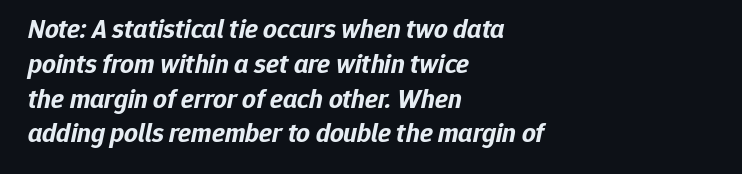
The image shows 27 px bold type, italic (leaning right); set left-aligned, normal line spacing (1.29x), normal letter spacing, not underlined.
